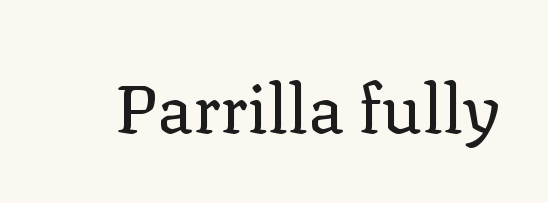
The typeface has the unassuming heft of standard copy or less. The letters sit at their default tracking, neither squeezed nor spread. The passage shown is typeset with a serif family. Unlike italic type, these characters show no tilt at all. Underline: absent. Is this a fixed-width face? No — the glyphs have proportional, varying widths.
